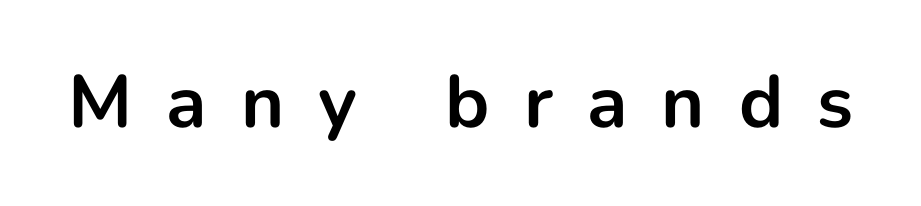
The sample has been set heavy, in full bold. The rendering uses natural spacing where letterforms have individual widths. The font's upright variant was chosen for this text. A clean baseline with only descenders dipping below it. Students, note that the glyphs here are deliberately spaced far apart. Look at the bottom of the vertical strokes: they stop flat, with no serifs.
